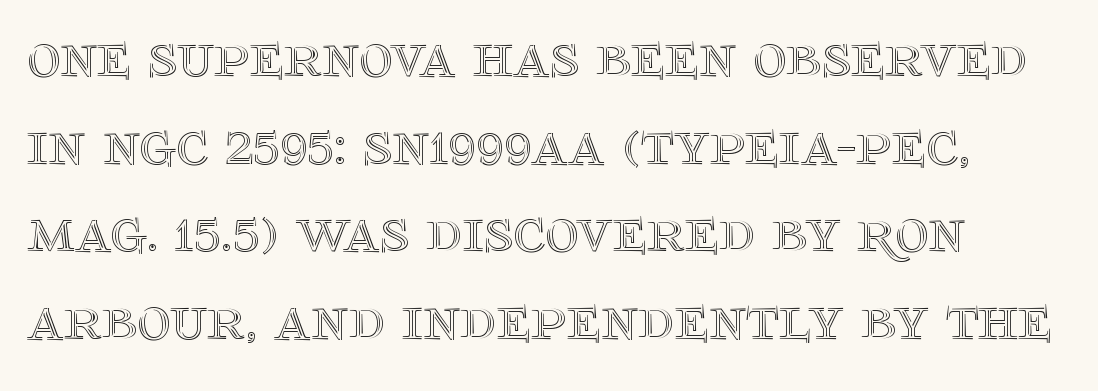
The image shows 64 px text type, upright; set left-aligned, normal line spacing (1.37x), normal letter spacing, not underlined; a large x-height.
